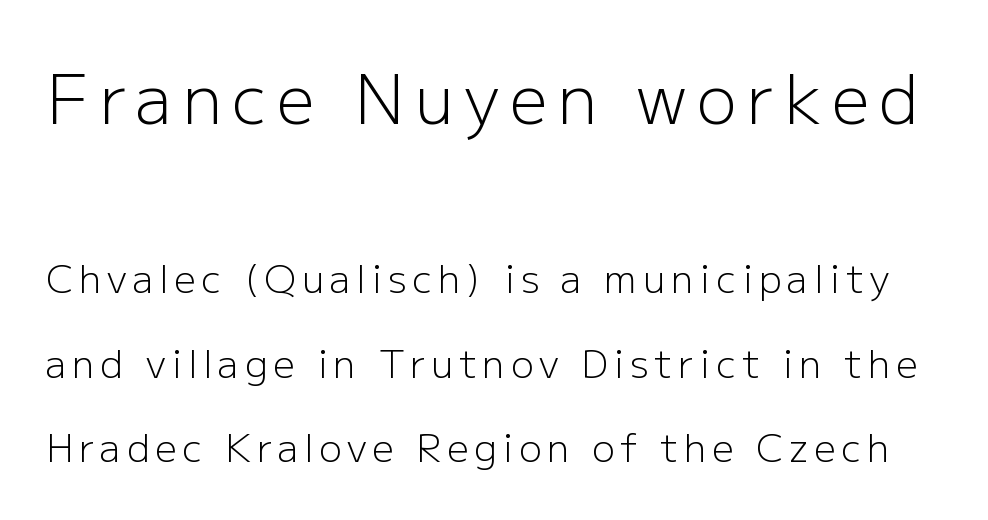
{"serif": "no", "italic": "no", "bold": "no", "weight": "light", "width": "normal", "stroke_contrast": "low", "x_height": "medium", "monospaced": "no", "underline": "no", "line_spacing": "loose", "line_spacing_ratio": 2.22, "larger_block": "first", "size_ratio": 1.76, "glyph_px": 67}
